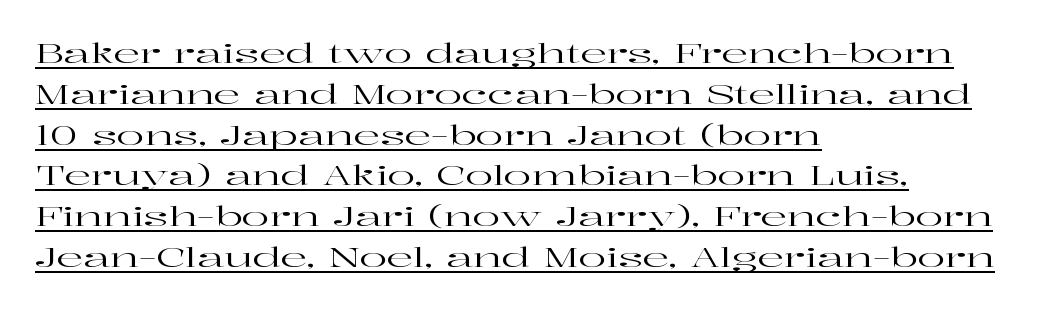
{"italic": "no", "underline": "yes", "align": "left", "line_spacing": "normal", "line_spacing_ratio": 1.57, "letter_spacing": "normal", "letter_spacing_em": 0.0, "glyph_px": 26}
